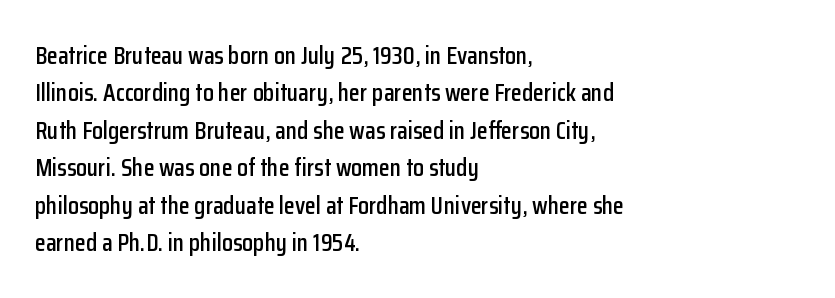
The image shows 25 px text type, upright; set left-aligned, normal line spacing (1.5x), normal letter spacing, not underlined.
